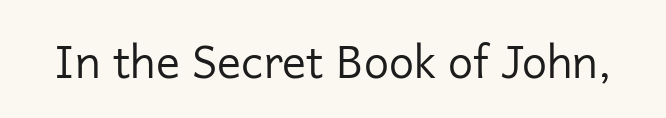
Q: Is the text bold? A: No.
Q: Is the text italic (slanted)? A: No, it is upright.
Q: Is the typeface a serif or a sans-serif typeface? A: Sans-serif.
Q: Is the text underlined? A: No.
Q: Is the spacing between letters normal or unusually wide? A: Normal.
Q: Width (condensed, normal, or wide)? A: Normal.
Q: Stroke contrast? A: Low.
Q: x-height? A: Medium.
Q: Monospaced? A: No.
